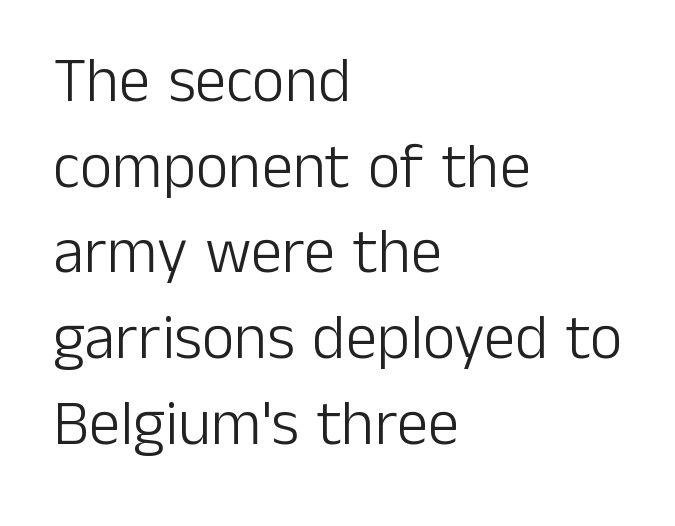
{"serif": "no", "italic": "no", "bold": "no", "weight": "light", "width": "normal", "stroke_contrast": "low", "x_height": "medium", "monospaced": "no", "underline": "no", "align": "left", "line_spacing": "normal", "line_spacing_ratio": 1.36, "letter_spacing": "normal", "letter_spacing_em": 0.0, "glyph_px": 63}
